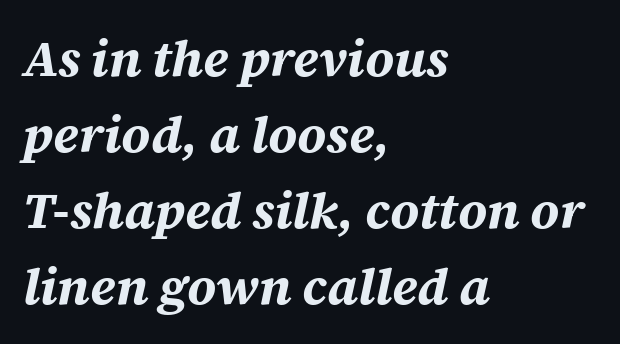
{"italic": "yes", "lean": "right", "slant_degrees": 12, "bold": "yes", "weight": "bold", "width": "normal", "stroke_contrast": "medium", "x_height": "large", "monospaced": "no", "underline": "no", "align": "left", "line_spacing": "normal", "line_spacing_ratio": 1.49, "letter_spacing": "normal", "letter_spacing_em": 0.0, "glyph_px": 51}
